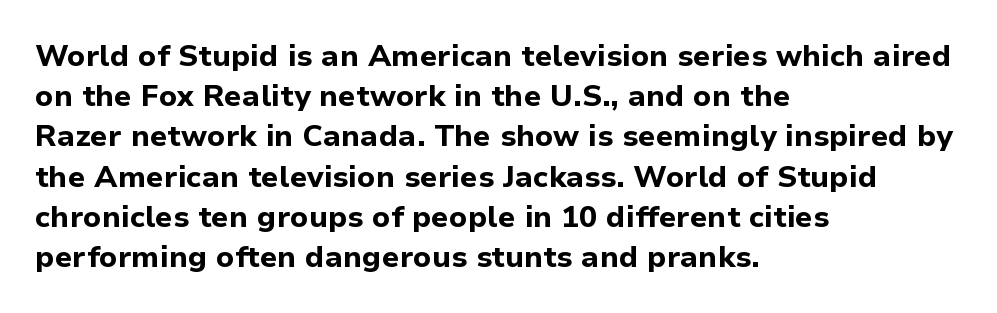
The typesetter chose a ragged-right arrangement here. You'd pick this weight for a headline — it's a proper bold. Decoration check: the copy has no underline. In terms of leading, this rendering sits right in the middle. The letters sit at their default tracking, neither squeezed nor spread. Proportional: the letters do not fall into vertical columns.
